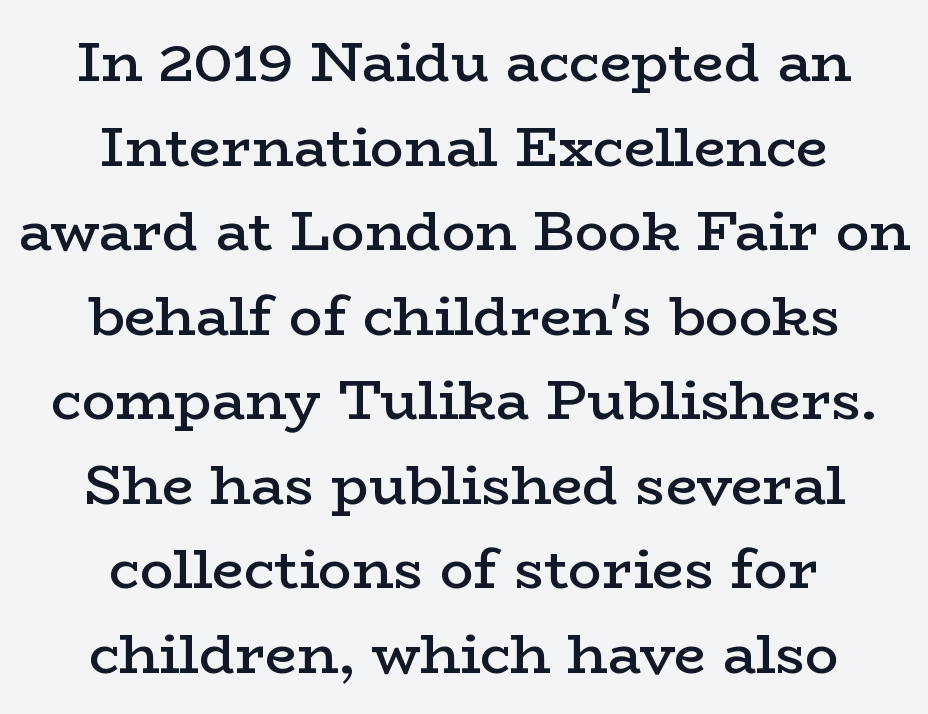
Q: Is the text bold? A: Semi-bold.
Q: Is the text italic (slanted)? A: No, it is upright.
Q: Is the typeface a serif or a sans-serif typeface? A: Serif.
Q: Is the text underlined? A: No.
Q: How is the paragraph aligned? A: Centered.
Q: Is the spacing between letters normal or unusually wide? A: Normal.
Q: Is the spacing between lines tight, normal or loose? A: Normal.
Q: Width (condensed, normal, or wide)? A: Wide.
Q: Stroke contrast? A: Low.
Q: x-height? A: Medium.
Q: Monospaced? A: No.
